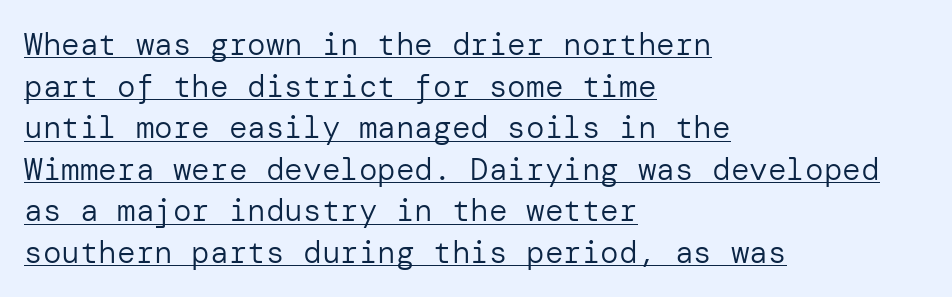
The image shows 31 px regular-weight sans-serif type, upright; set left-aligned, normal line spacing (1.34x), normal letter spacing, underlined; low stroke contrast and a medium x-height.
